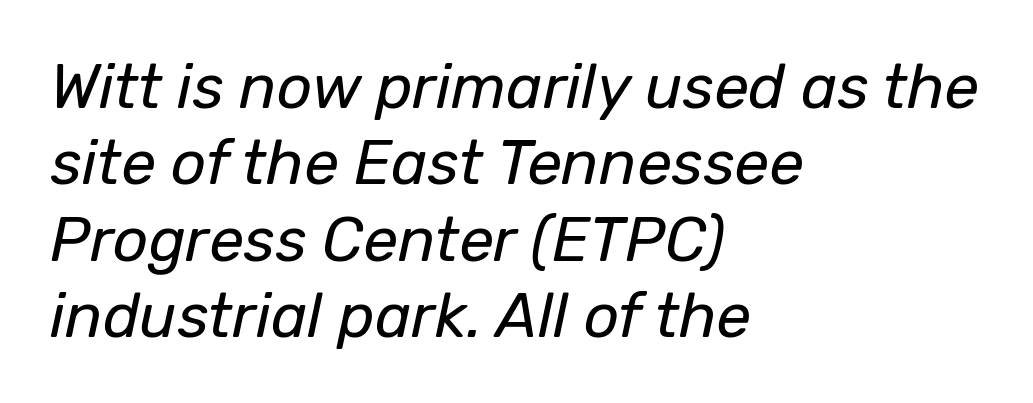
Q: Is the text bold? A: No.
Q: Is the text italic (slanted)? A: Yes, it leans right by about 12 degrees.
Q: Is the text underlined? A: No.
Q: How is the paragraph aligned? A: Left-aligned.
Q: Is the spacing between letters normal or unusually wide? A: Normal.
Q: Width (condensed, normal, or wide)? A: Normal.
Q: Stroke contrast? A: Low.
Q: x-height? A: Medium.
Q: Monospaced? A: No.
